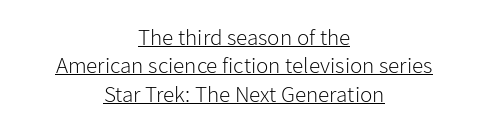
Q: Is the text bold? A: No.
Q: Is the text italic (slanted)? A: No, it is upright.
Q: Is the text underlined? A: Yes.
Q: How is the paragraph aligned? A: Centered.
Q: Is the spacing between letters normal or unusually wide? A: Normal.
